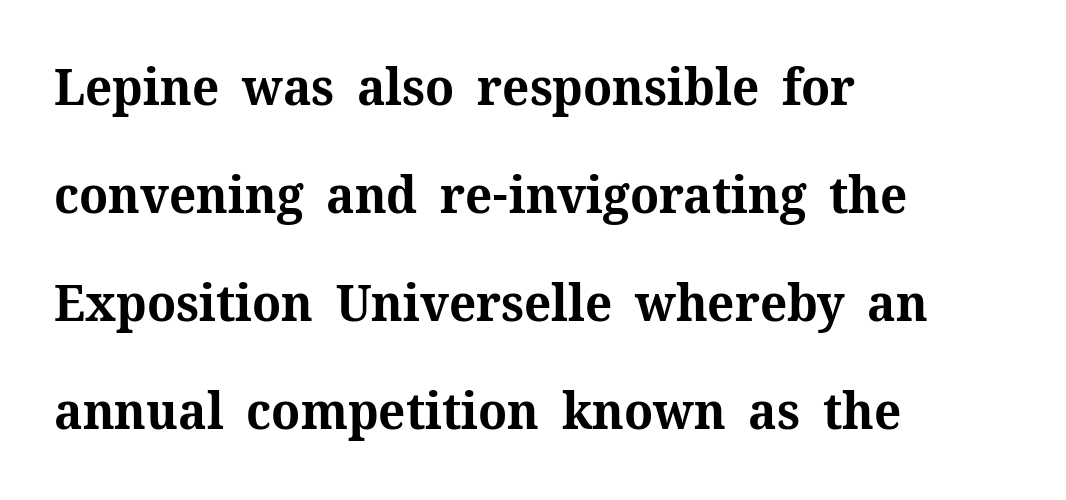
No italicization has been applied; the sample stays upright. There is no visible air inserted between adjacent glyphs. Compared with an ordinary text face, these strokes are far heavier — a full bold. The rendering uses a large line-height, opening up the rows.
